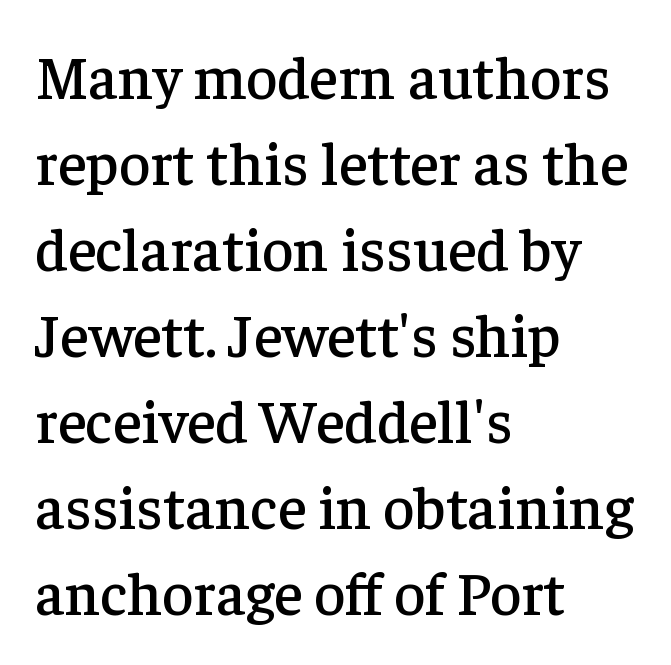
The image shows 61 px serif type, upright; set left-aligned, normal line spacing (1.41x), normal letter spacing, not underlined; low stroke contrast and a medium x-height.
